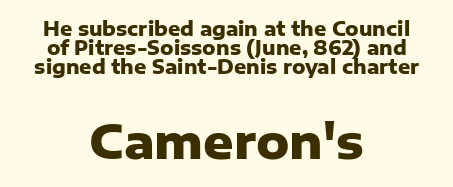
The image shows 47 px heavy sans-serif type, upright; set centered, tight line spacing (0.99x), normal letter spacing, not underlined; the second (bottom) block is 2.47x larger; low stroke contrast and a medium x-height.
